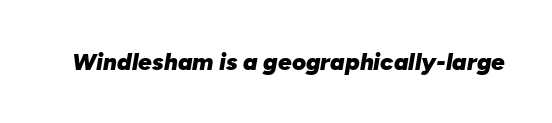
Q: Is the text bold? A: Yes.
Q: Is the text italic (slanted)? A: Yes, it leans right by about 10 degrees.
Q: Is the text underlined? A: No.
Q: Is the spacing between letters normal or unusually wide? A: Normal.
